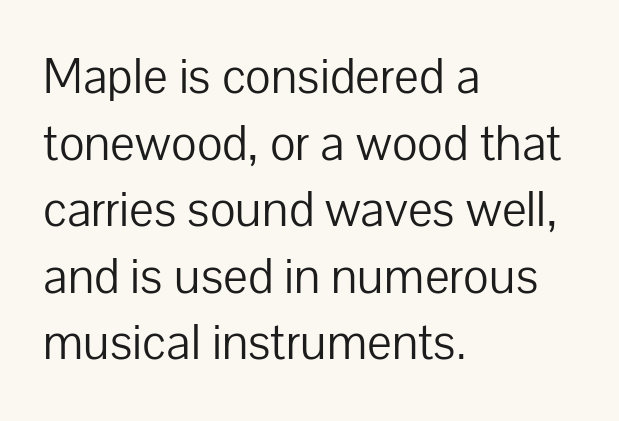
{"serif": "no", "italic": "no", "bold": "no", "weight": "light", "width": "normal", "stroke_contrast": "low", "x_height": "medium", "monospaced": "no", "underline": "no", "align": "left", "line_spacing": "normal", "line_spacing_ratio": 1.28, "letter_spacing": "normal", "letter_spacing_em": 0.0, "glyph_px": 52}
